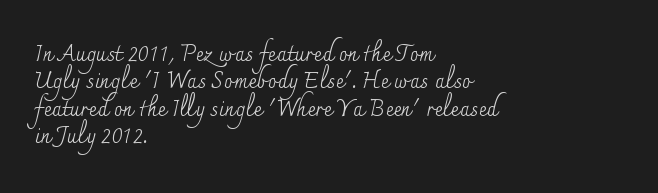
The image shows 22 px text type; set left-aligned, line spacing 1.24x, normal letter spacing, not underlined.
